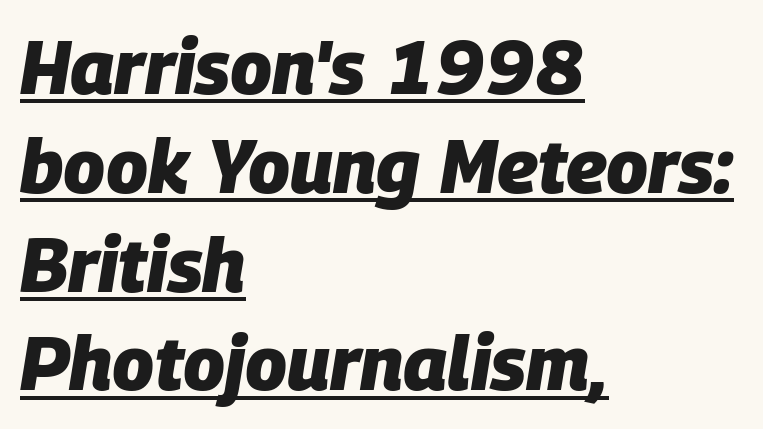
Q: Is the text bold? A: Yes.
Q: Is the text italic (slanted)? A: Yes, it leans right by about 9 degrees.
Q: Is the text underlined? A: Yes.
Q: How is the paragraph aligned? A: Left-aligned.
Q: Is the spacing between letters normal or unusually wide? A: Normal.
Q: Is the spacing between lines tight, normal or loose? A: Normal.
Q: Width (condensed, normal, or wide)? A: Normal.
Q: Stroke contrast? A: Low.
Q: x-height? A: Large.
Q: Monospaced? A: No.
